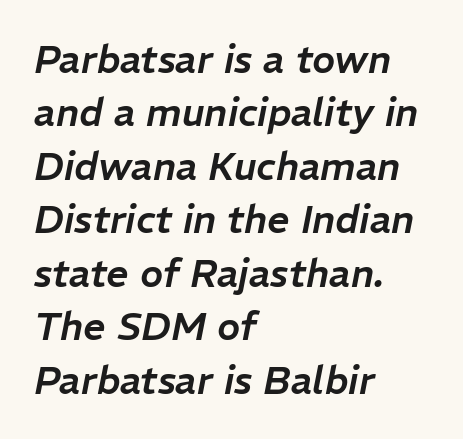
Q: Is the text italic (slanted)? A: Yes, it leans right by about 11 degrees.
Q: Is the text underlined? A: No.
Q: How is the paragraph aligned? A: Left-aligned.
Q: Is the spacing between letters normal or unusually wide? A: Normal.
Q: Is the spacing between lines tight, normal or loose? A: Normal.
Q: Width (condensed, normal, or wide)? A: Normal.
Q: Stroke contrast? A: Low.
Q: x-height? A: Medium.
Q: Monospaced? A: No.
